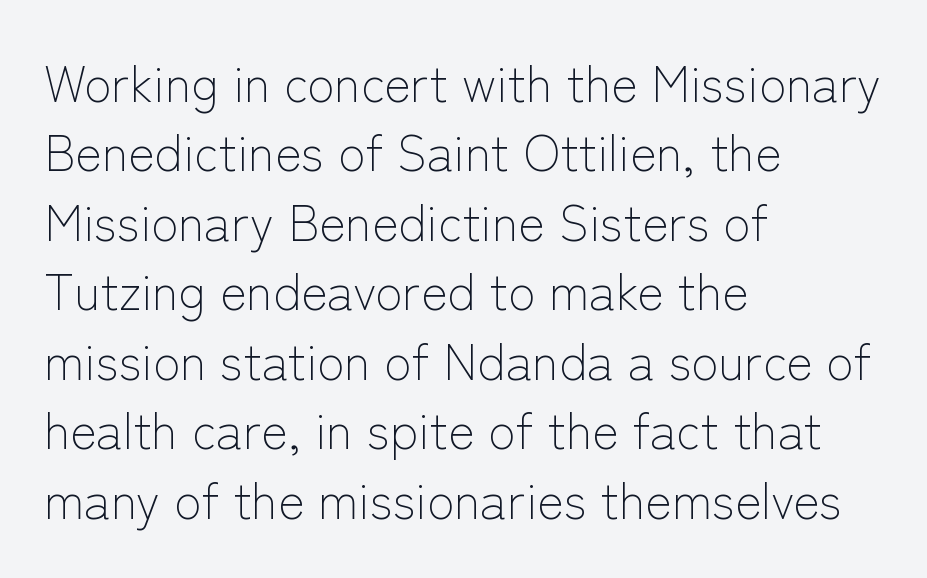
Q: Is the text bold? A: No.
Q: Is the text italic (slanted)? A: No, it is upright.
Q: Is the typeface a serif or a sans-serif typeface? A: Sans-serif.
Q: Is the text underlined? A: No.
Q: How is the paragraph aligned? A: Left-aligned.
Q: Is the spacing between letters normal or unusually wide? A: Normal.
Q: Is the spacing between lines tight, normal or loose? A: Normal.
Q: Width (condensed, normal, or wide)? A: Normal.
Q: Stroke contrast? A: Low.
Q: x-height? A: Medium.
Q: Monospaced? A: No.
